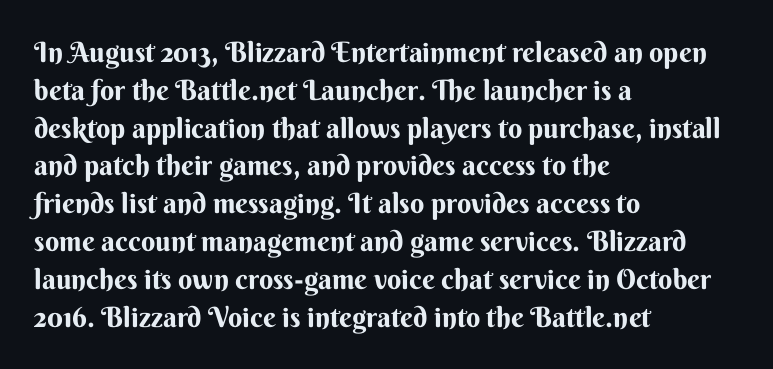
{"serif": "no", "italic": "no", "bold": "yes", "weight": "bold", "width": "normal", "stroke_contrast": "medium", "x_height": "small", "monospaced": "no", "underline": "no", "align": "left", "line_spacing": "normal", "line_spacing_ratio": 1.35, "letter_spacing": "normal", "letter_spacing_em": 0.0, "glyph_px": 28}
